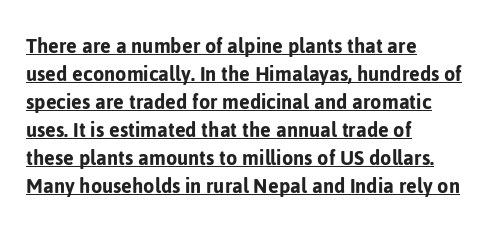
The image shows 23 px text type, upright; set left-aligned, line spacing 1.22x, normal letter spacing, underlined.
